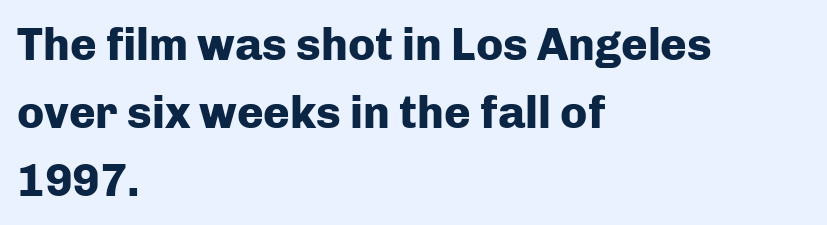
{"serif": "no", "italic": "no", "bold": "yes", "weight": "heavy", "width": "normal", "stroke_contrast": "low", "x_height": "medium", "monospaced": "no", "underline": "no", "align": "left", "line_spacing": "normal", "line_spacing_ratio": 1.51, "letter_spacing": "normal", "letter_spacing_em": 0.0, "glyph_px": 45}
